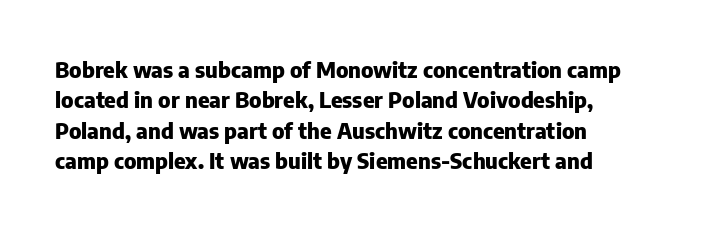
Q: Is the text bold? A: Yes.
Q: Is the text italic (slanted)? A: No, it is upright.
Q: Is the text underlined? A: No.
Q: How is the paragraph aligned? A: Left-aligned.
Q: Is the spacing between letters normal or unusually wide? A: Normal.
Q: Is the spacing between lines tight, normal or loose? A: Normal.
